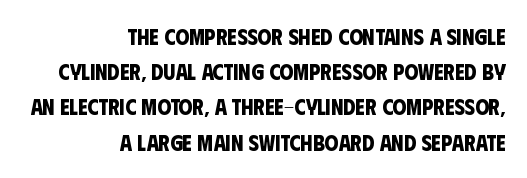
The font is running at its bold setting. Quick note: underline off. Line ends are locked; line starts wander. Reading down the column, the eye jumps a familiar distance to each next line. Caption: standard tracking, unaltered.
